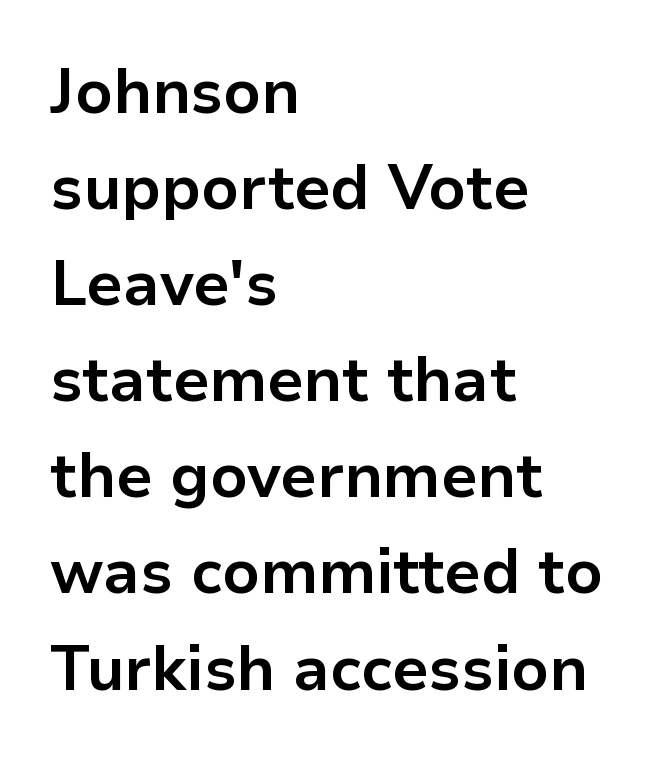
The image shows 62 px bold sans-serif type, upright; set left-aligned, normal line spacing (1.55x), normal letter spacing, not underlined; low stroke contrast and a medium x-height.
